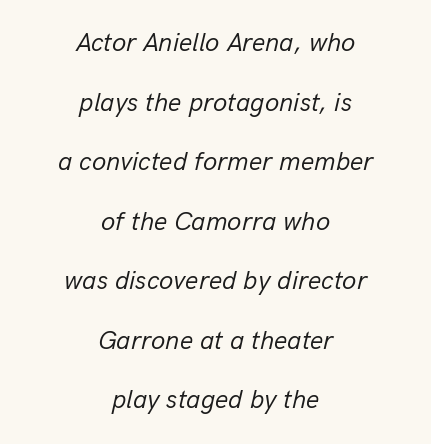
Q: Is the text bold? A: No.
Q: Is the text italic (slanted)? A: Yes, it leans right by about 13 degrees.
Q: Is the text underlined? A: No.
Q: How is the paragraph aligned? A: Centered.
Q: Is the spacing between letters normal or unusually wide? A: Normal.
Q: Is the spacing between lines tight, normal or loose? A: Loose.
